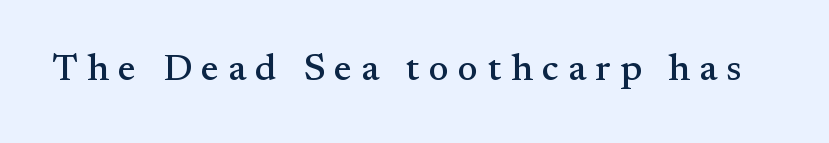
The image shows 38 px serif type, upright; set unusually wide letter spacing (+0.24 em), not underlined; medium stroke contrast and a small x-height.
